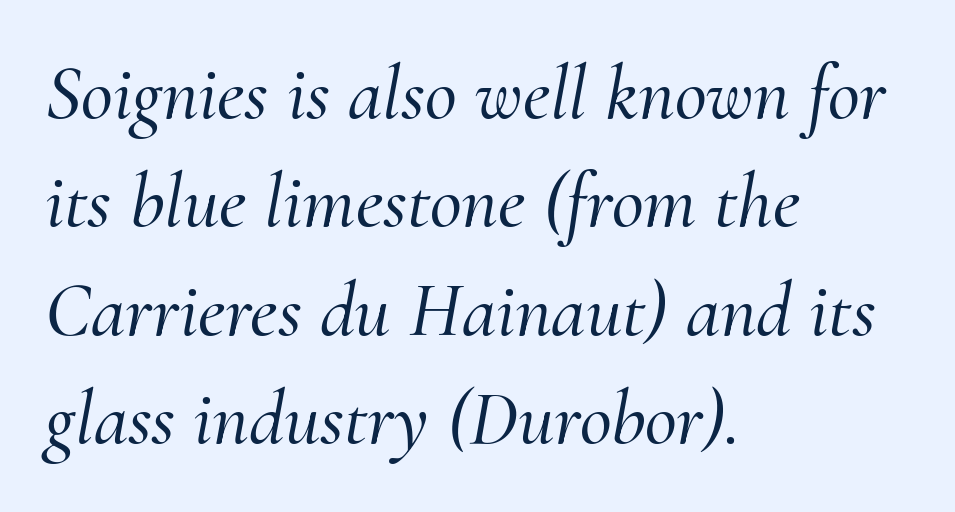
The rendering keeps characters at their native spacing. Honestly, there is no underline to notice here at all. You can tell it's italic because the verticals aren't actually vertical. These lines are rendered in a variable-pitch font.
